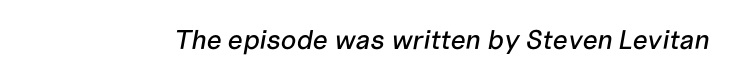
If you drew a line through each stem, it would be angled. Underlining? Definitely not there. Look at the tracking — it's just the regular setting, nothing added.
